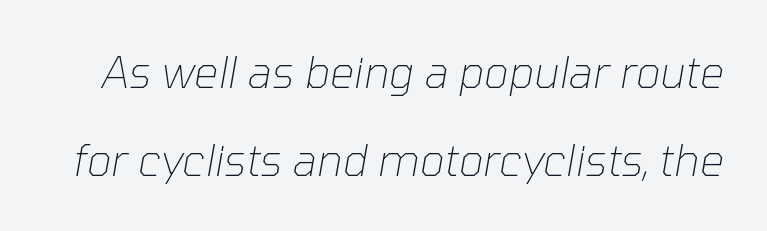
{"italic": "yes", "lean": "right", "slant_degrees": 10, "bold": "no", "weight": "thin", "width": "normal", "stroke_contrast": "low", "x_height": "medium", "monospaced": "no", "underline": "no", "line_spacing": "loose", "line_spacing_ratio": 2.05, "letter_spacing": "normal", "letter_spacing_em": 0.0, "glyph_px": 43}
